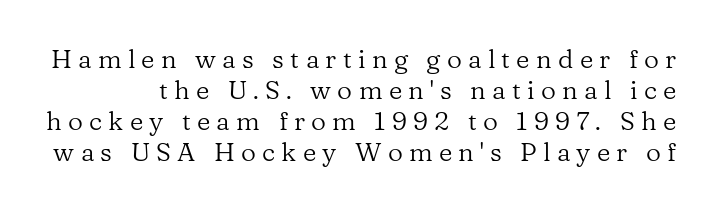
Each stroke keeps to a modest, everyday thickness or less. The glyphs are unaccompanied by any horizontal stroke below them. No italicization has been applied; the sample stays upright. The passage shown has open, widely tracked lettering throughout.
